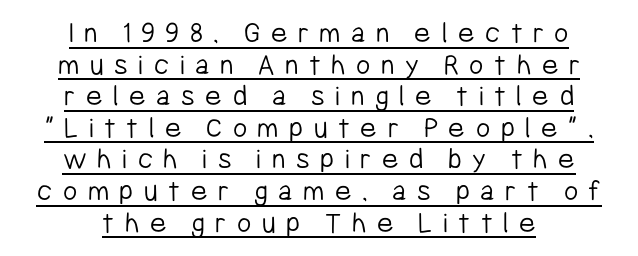
Characters remain perfectly vertical along every line. Grotesque or geometric, the face here clearly has no serifs. A student would call this center alignment; a typographer would say set centered. Each new line begins almost immediately beneath the previous one. Weight class: somewhere from thin through regular.
